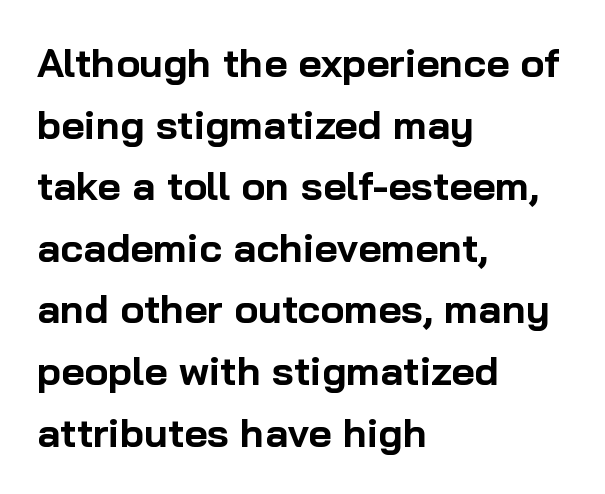
Q: Is the text bold? A: Yes.
Q: Is the text italic (slanted)? A: No, it is upright.
Q: Is the typeface a serif or a sans-serif typeface? A: Sans-serif.
Q: Is the text underlined? A: No.
Q: How is the paragraph aligned? A: Left-aligned.
Q: Is the spacing between letters normal or unusually wide? A: Normal.
Q: Is the spacing between lines tight, normal or loose? A: Normal.
Q: Width (condensed, normal, or wide)? A: Normal.
Q: Stroke contrast? A: Low.
Q: x-height? A: Medium.
Q: Monospaced? A: No.
